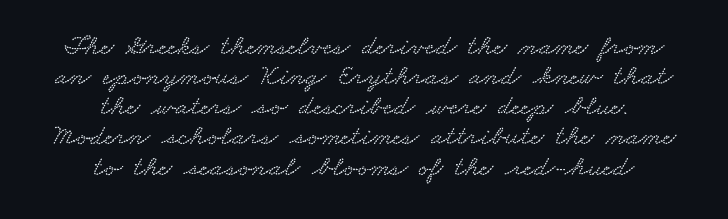
Q: Is the text underlined? A: No.
Q: How is the paragraph aligned? A: Centered.
Q: Is the spacing between letters normal or unusually wide? A: Normal.
Q: Is the spacing between lines tight, normal or loose? A: Tight.
Q: Width (condensed, normal, or wide)? A: Wide.
Q: Stroke contrast? A: Low.
Q: x-height? A: Small.
Q: Monospaced? A: No.
